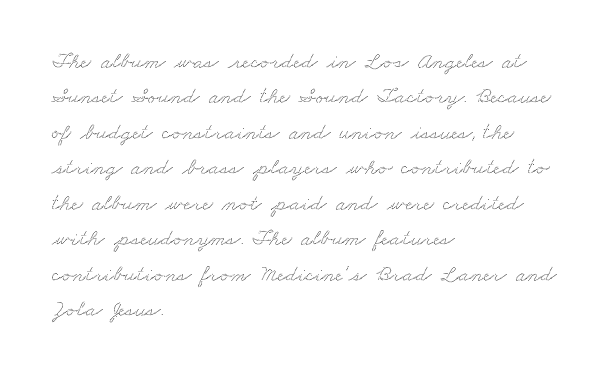
Q: Is the text underlined? A: No.
Q: How is the paragraph aligned? A: Left-aligned.
Q: Is the spacing between letters normal or unusually wide? A: Normal.
Q: Is the spacing between lines tight, normal or loose? A: Normal.
